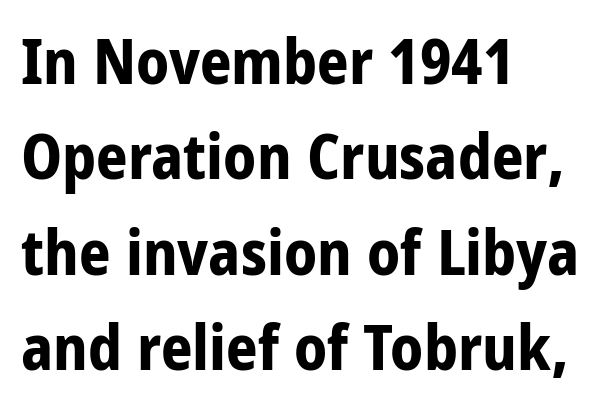
{"serif": "no", "italic": "no", "bold": "yes", "weight": "bold", "width": "condensed", "stroke_contrast": "low", "x_height": "large", "monospaced": "no", "underline": "no", "align": "left", "line_spacing": "normal", "line_spacing_ratio": 1.54, "letter_spacing": "normal", "letter_spacing_em": 0.0, "glyph_px": 62}
